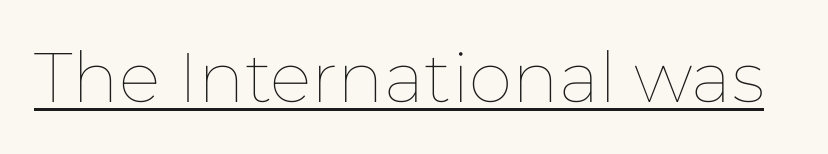
{"italic": "no", "bold": "no", "weight": "thin", "width": "normal", "stroke_contrast": "low", "x_height": "medium", "monospaced": "no", "underline": "yes", "letter_spacing": "normal", "letter_spacing_em": 0.0, "glyph_px": 70}
